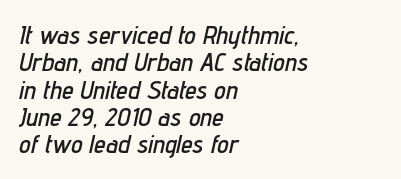
The words here are not underlined. Reading down the column, the eye jumps only a short way to each next line. In terms of posture, this sample is oblique. Notice how the passage keeps a crisp vertical edge on the left only. Look at the tracking — it's just the regular setting, nothing added.
